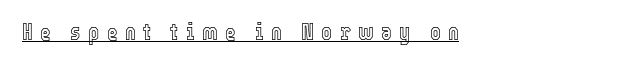
Q: Is the text italic (slanted)? A: No, it is upright.
Q: Is the text underlined? A: Yes.
Q: Is the spacing between letters normal or unusually wide? A: Unusually wide.
